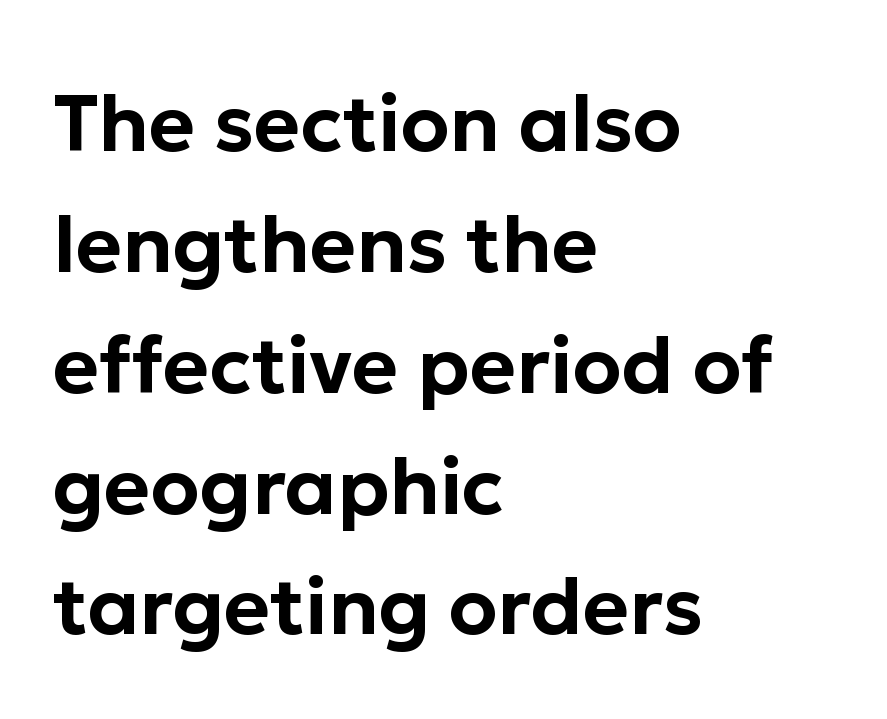
The image shows 79 px sans-serif type, upright; set left-aligned, normal line spacing (1.53x), normal letter spacing, not underlined; low stroke contrast and a medium x-height.
